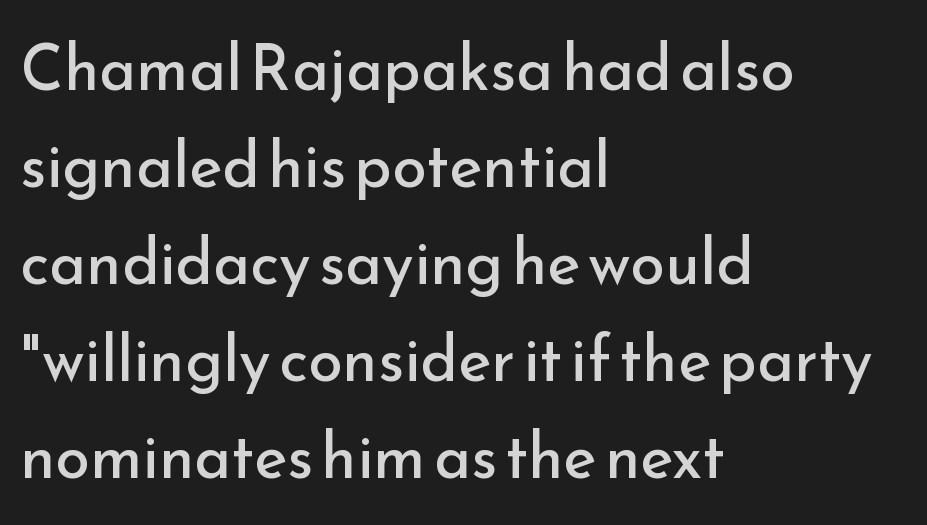
{"serif": "no", "italic": "no", "bold": "no", "weight": "regular", "width": "normal", "stroke_contrast": "low", "x_height": "small", "monospaced": "no", "underline": "no", "align": "left", "line_spacing": "normal", "line_spacing_ratio": 1.54, "letter_spacing": "normal", "letter_spacing_em": 0.0, "glyph_px": 63}
